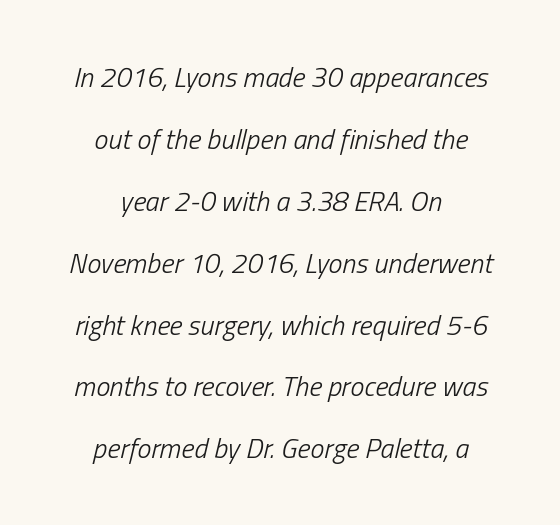
Widely set lines give the paragraph a tall, airy silhouette. Standard letterfit; no display-style spreading of the glyphs. No heavy texture on the line: the type isn't bold. The font's italic variant was chosen for this text.
